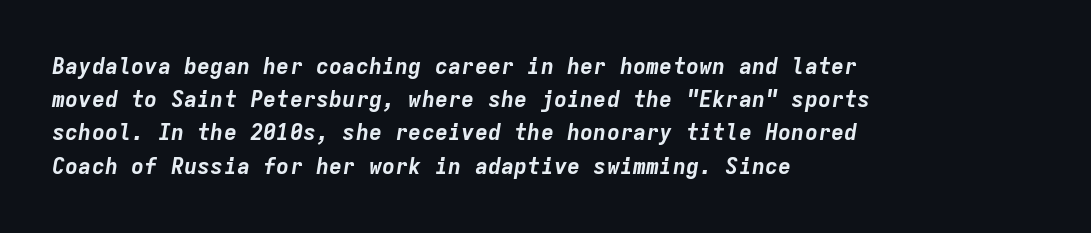
Each word holds together tightly as a unit, with standard inter-letter gaps. Is the type slanted? Yes — the strokes lean at a clear angle. A classic flush-left, rag-right setting is used for this passage. The designer left line spacing at the default. Underlining? Definitely not there. How heavy is the stroke? Heavy — this is a bold.
